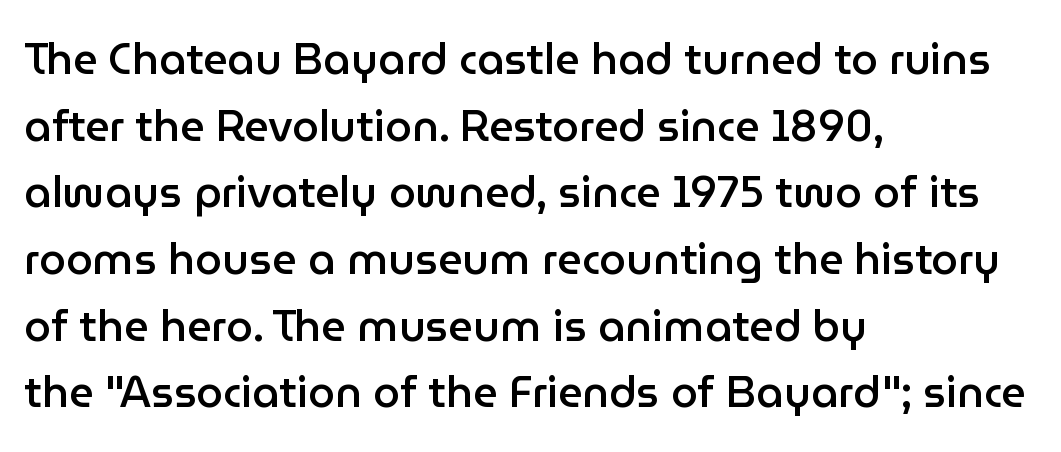
{"serif": "no", "italic": "no", "bold": "semi", "weight": "semibold", "width": "normal", "stroke_contrast": "low", "x_height": "medium", "monospaced": "no", "underline": "no", "align": "left", "line_spacing": "normal", "line_spacing_ratio": 1.55, "letter_spacing": "normal", "letter_spacing_em": 0.0, "glyph_px": 43}
